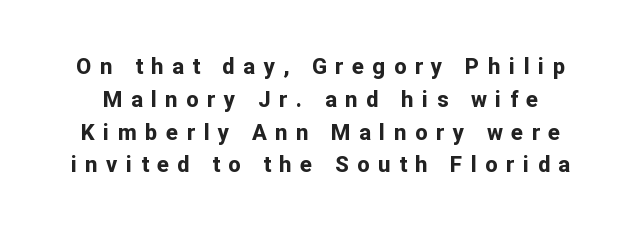
Clear beneath every line of the passage. On the weight axis this lands at bold, roughly 700. Quick note: interline space is typical. Inter-character spacing is expanded well beyond the font's built-in metrics. Ascenders rise straight up at ninety degrees.
